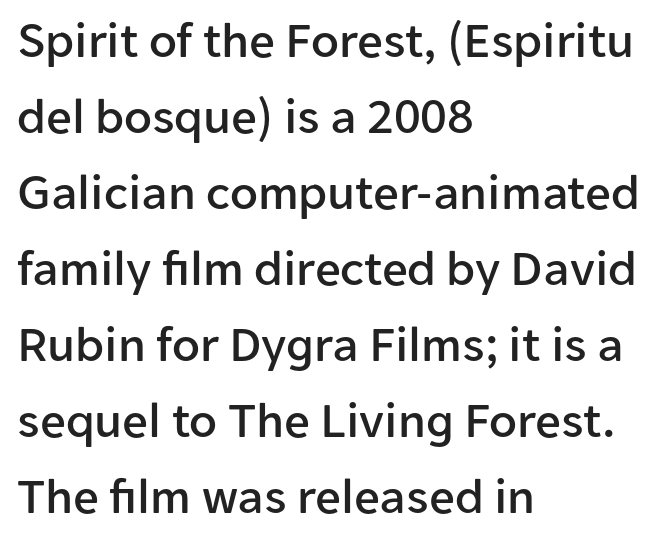
{"serif": "no", "italic": "no", "width": "normal", "stroke_contrast": "low", "x_height": "medium", "monospaced": "no", "underline": "no", "align": "left", "line_spacing": "normal", "line_spacing_ratio": 1.49, "letter_spacing": "normal", "letter_spacing_em": 0.0, "glyph_px": 51}
